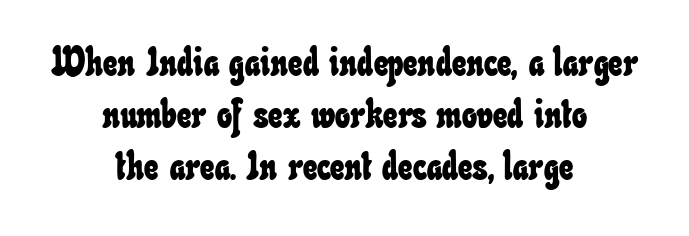
Q: Is the text underlined? A: No.
Q: How is the paragraph aligned? A: Centered.
Q: Is the spacing between letters normal or unusually wide? A: Normal.
Q: Is the spacing between lines tight, normal or loose? A: Normal.
Q: Width (condensed, normal, or wide)? A: Condensed.
Q: Stroke contrast? A: Low.
Q: x-height? A: Small.
Q: Monospaced? A: No.
